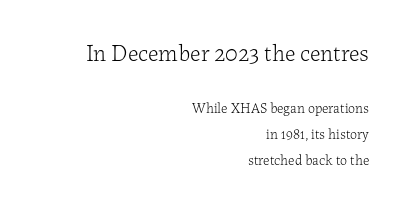
The type is set solid horizontally, with unmodified tracking. These lines stack with their right ends in a neat column. Designer's note — italics off, roman on. The emphasis by scale lands on block number one, above. The gap between lines stays unmarked. Is the stroke heavy? The answer is a plain regular-or-lighter.
